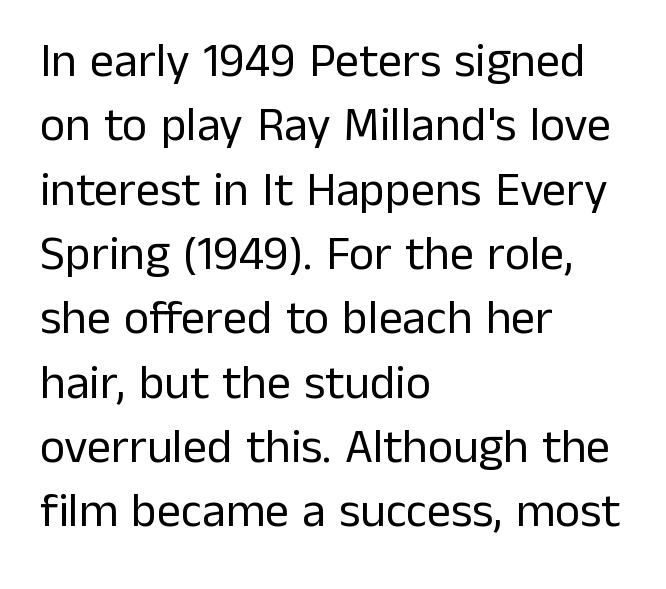
Q: Is the text bold? A: No.
Q: Is the text italic (slanted)? A: No, it is upright.
Q: Is the typeface a serif or a sans-serif typeface? A: Sans-serif.
Q: Is the text underlined? A: No.
Q: How is the paragraph aligned? A: Left-aligned.
Q: Is the spacing between letters normal or unusually wide? A: Normal.
Q: Is the spacing between lines tight, normal or loose? A: Normal.
Q: Width (condensed, normal, or wide)? A: Normal.
Q: Stroke contrast? A: Low.
Q: x-height? A: Medium.
Q: Monospaced? A: No.
